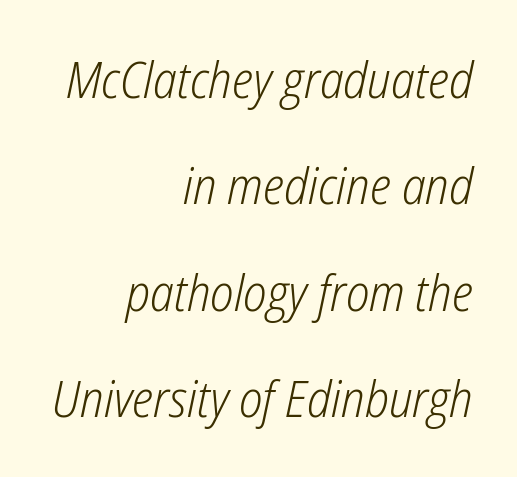
Varying glyph widths throughout — classic text-font behaviour. Line spacing here is loose. Standard letterfit; no display-style spreading of the glyphs. Slant detected: the letters are inclined. These glyphs show unthickened strokes, regular width or finer. Underlining? Definitely not there.
